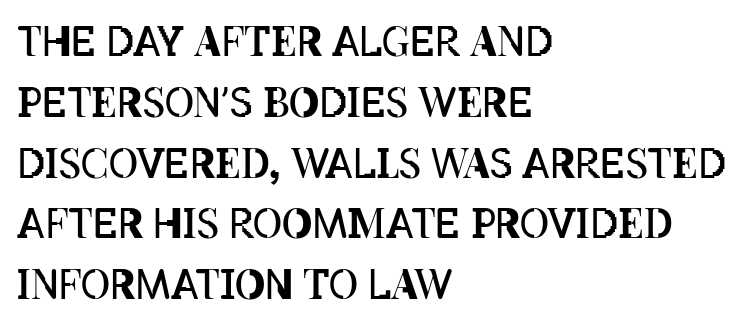
Q: Is the text bold? A: No.
Q: Is the text italic (slanted)? A: No, it is upright.
Q: Is the text underlined? A: No.
Q: How is the paragraph aligned? A: Left-aligned.
Q: Is the spacing between letters normal or unusually wide? A: Normal.
Q: Is the spacing between lines tight, normal or loose? A: Normal.
Q: Width (condensed, normal, or wide)? A: Condensed.
Q: Stroke contrast? A: Low.
Q: x-height? A: Large.
Q: Monospaced? A: No.
